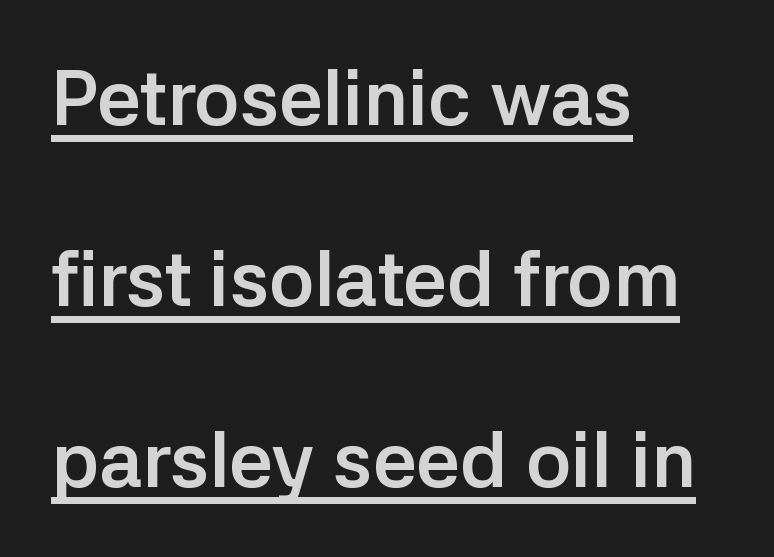
Q: Is the text bold? A: Yes.
Q: Is the text italic (slanted)? A: No, it is upright.
Q: Is the typeface a serif or a sans-serif typeface? A: Sans-serif.
Q: Is the text underlined? A: Yes.
Q: How is the paragraph aligned? A: Left-aligned.
Q: Is the spacing between letters normal or unusually wide? A: Normal.
Q: Is the spacing between lines tight, normal or loose? A: Loose.
Q: Width (condensed, normal, or wide)? A: Normal.
Q: Stroke contrast? A: Low.
Q: x-height? A: Medium.
Q: Monospaced? A: No.
